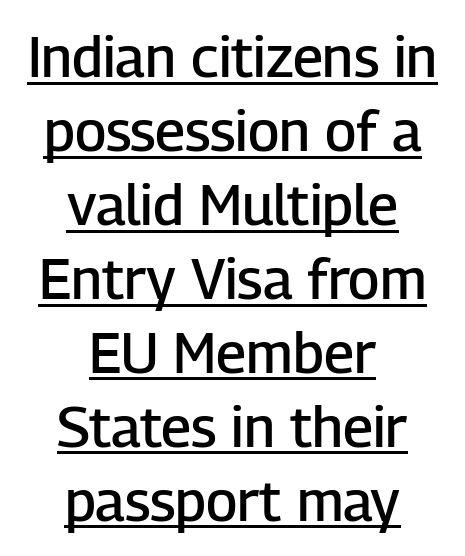
{"serif": "no", "italic": "no", "bold": "semi", "weight": "semibold", "width": "normal", "stroke_contrast": "low", "x_height": "medium", "monospaced": "no", "underline": "yes", "align": "center", "line_spacing": "normal", "line_spacing_ratio": 1.32, "letter_spacing": "normal", "letter_spacing_em": 0.0, "glyph_px": 56}
